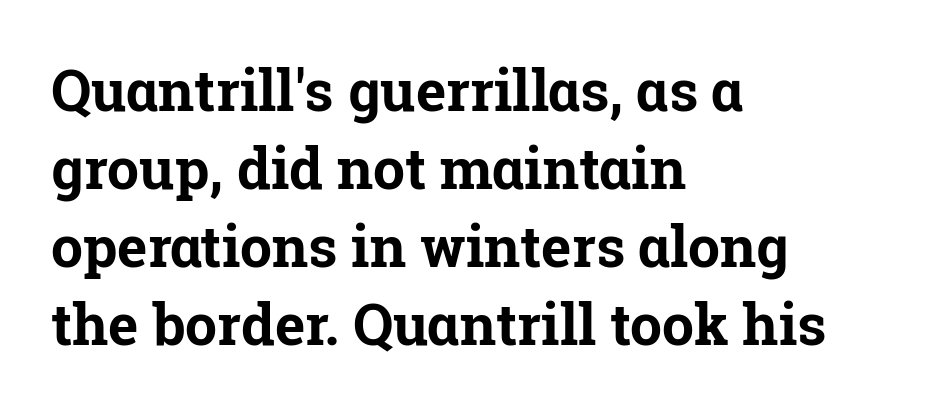
This sample has the flowing, uneven cadence of proportional lettering. The letters are bold, with thick, heavy strokes. Line beginnings align vertically; line endings do not. Compared with typical body copy, the letter spacing here is the same.
